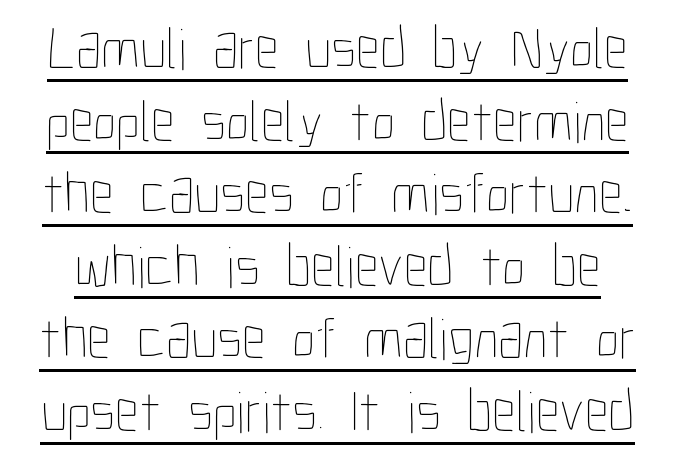
{"italic": "no", "bold": "no", "weight": "thin", "width": "condensed", "stroke_contrast": "low", "x_height": "medium", "monospaced": "no", "underline": "yes", "line_spacing_ratio": 1.23, "letter_spacing": "normal", "letter_spacing_em": 0.0, "glyph_px": 59}
